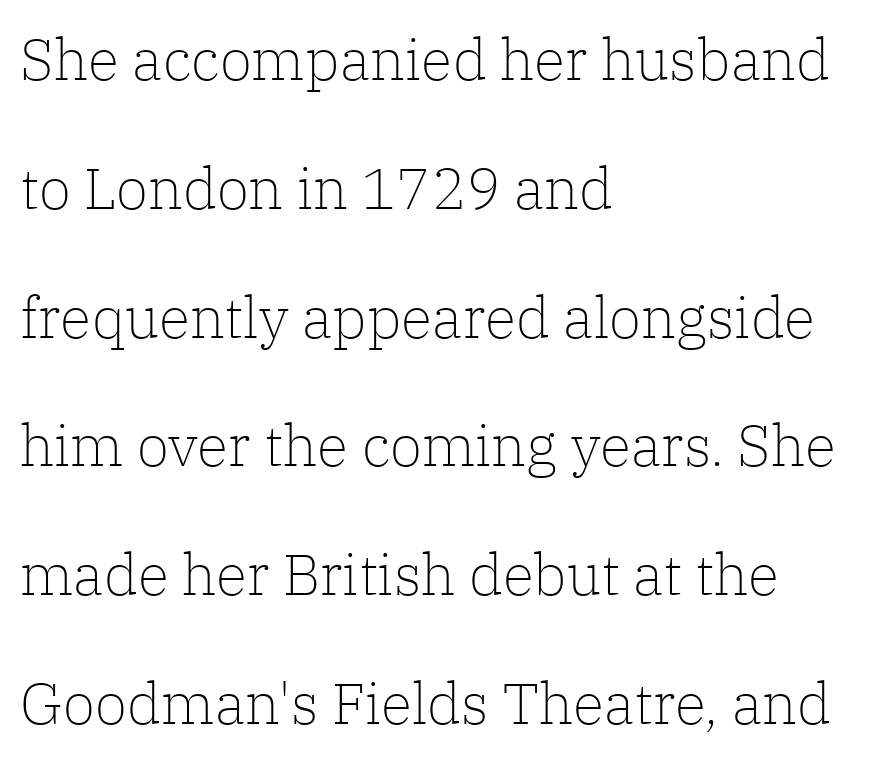
The image shows 58 px light serif type, upright; set left-aligned, loose line spacing (2.22x), normal letter spacing, not underlined; low stroke contrast and a medium x-height.
